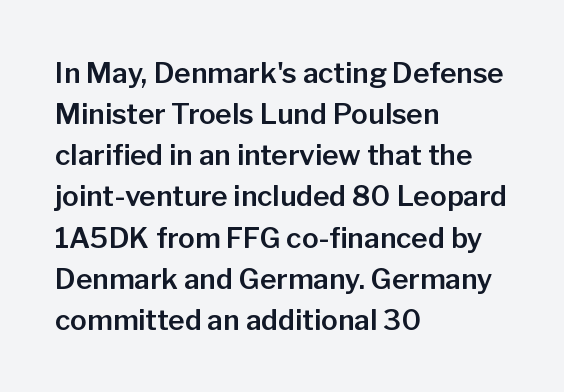
Q: Is the text italic (slanted)? A: No, it is upright.
Q: Is the typeface a serif or a sans-serif typeface? A: Sans-serif.
Q: Is the text underlined? A: No.
Q: How is the paragraph aligned? A: Left-aligned.
Q: Is the spacing between letters normal or unusually wide? A: Normal.
Q: Is the spacing between lines tight, normal or loose? A: Normal.
Q: Width (condensed, normal, or wide)? A: Normal.
Q: Stroke contrast? A: Low.
Q: x-height? A: Medium.
Q: Monospaced? A: No.
